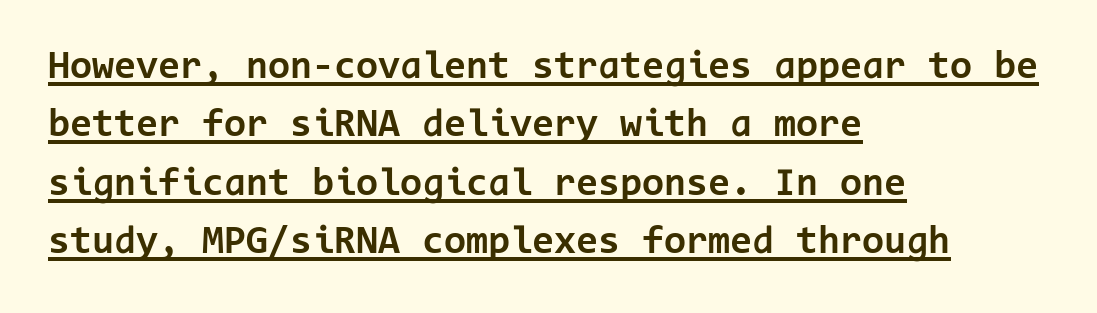
Q: Is the text bold? A: Yes.
Q: Is the text italic (slanted)? A: No, it is upright.
Q: Is the typeface a serif or a sans-serif typeface? A: Sans-serif.
Q: Is the text underlined? A: Yes.
Q: How is the paragraph aligned? A: Left-aligned.
Q: Is the spacing between letters normal or unusually wide? A: Normal.
Q: Is the spacing between lines tight, normal or loose? A: Normal.
Q: Width (condensed, normal, or wide)? A: Normal.
Q: Stroke contrast? A: Low.
Q: x-height? A: Medium.
Q: Monospaced? A: Yes.
